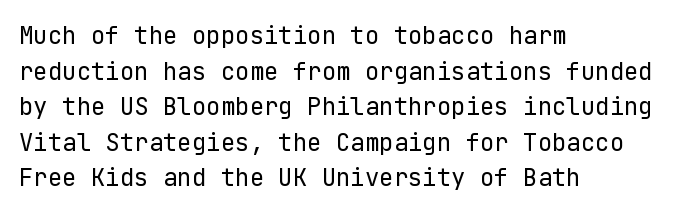
{"italic": "no", "bold": "no", "underline": "no", "align": "left", "line_spacing": "normal", "line_spacing_ratio": 1.48, "letter_spacing": "normal", "letter_spacing_em": 0.0, "glyph_px": 24}
